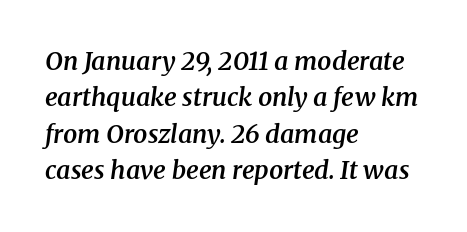
Q: Is the text bold? A: Semi-bold.
Q: Is the text italic (slanted)? A: Yes, it leans right by about 8 degrees.
Q: Is the text underlined? A: No.
Q: How is the paragraph aligned? A: Left-aligned.
Q: Is the spacing between letters normal or unusually wide? A: Normal.
Q: Is the spacing between lines tight, normal or loose? A: Normal.
